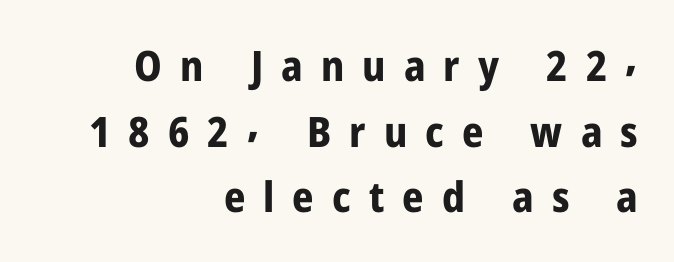
{"serif": "no", "italic": "no", "bold": "yes", "weight": "bold", "width": "condensed", "stroke_contrast": "low", "x_height": "medium", "monospaced": "no", "underline": "no", "align": "right", "line_spacing": "normal", "line_spacing_ratio": 1.56, "letter_spacing": "wide", "letter_spacing_em": 0.43, "glyph_px": 42}
